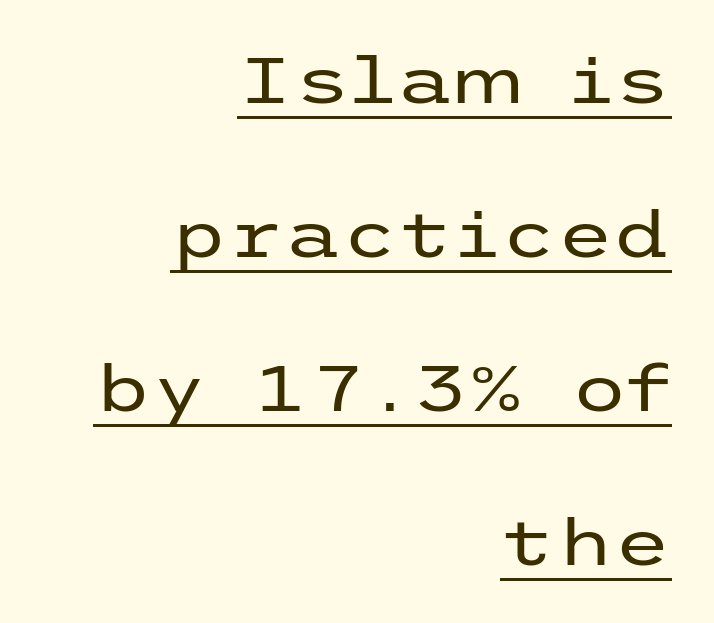
The image shows 65 px regular-weight, wide sans-serif type, upright; set right-aligned, loose line spacing (2.37x), normal letter spacing, underlined; low stroke contrast and a medium x-height.
